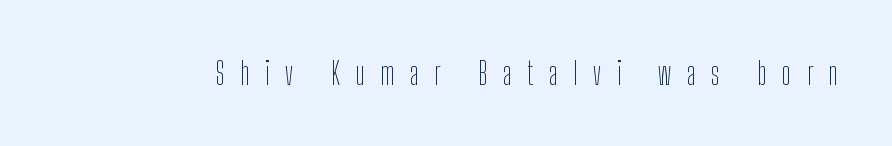
{"serif": "no", "italic": "no", "bold": "no", "weight": "thin", "width": "condensed", "stroke_contrast": "low", "x_height": "medium", "monospaced": "no", "underline": "no", "letter_spacing": "wide", "letter_spacing_em": 0.5, "glyph_px": 31}
